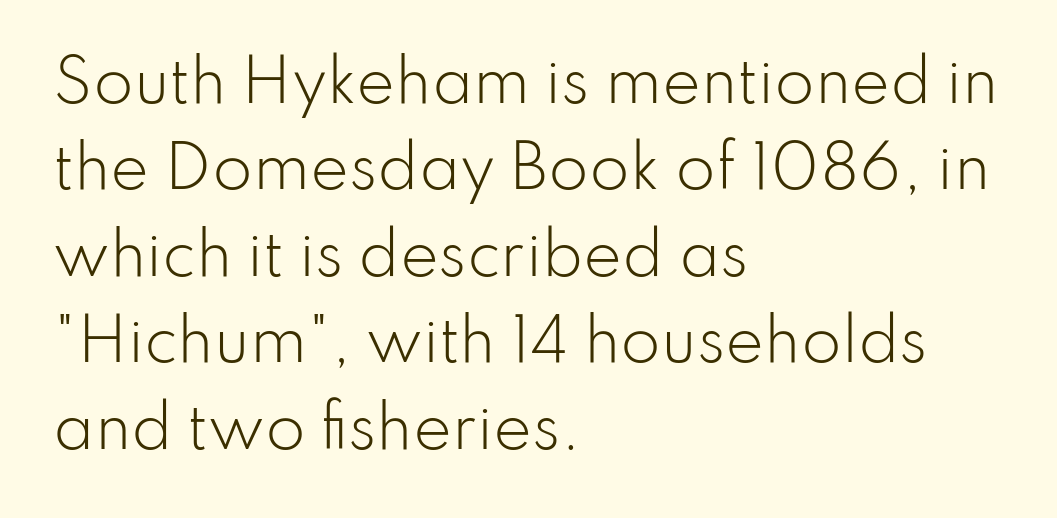
Q: Is the text bold? A: No.
Q: Is the text italic (slanted)? A: No, it is upright.
Q: Is the typeface a serif or a sans-serif typeface? A: Sans-serif.
Q: Is the text underlined? A: No.
Q: How is the paragraph aligned? A: Left-aligned.
Q: Is the spacing between letters normal or unusually wide? A: Normal.
Q: Is the spacing between lines tight, normal or loose? A: Normal.
Q: Width (condensed, normal, or wide)? A: Normal.
Q: Stroke contrast? A: Low.
Q: x-height? A: Small.
Q: Monospaced? A: No.
